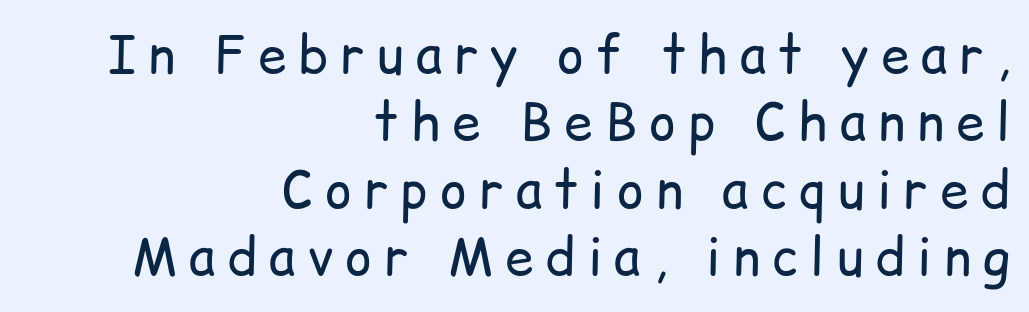
{"serif": "no", "italic": "no", "bold": "no", "weight": "regular", "width": "normal", "stroke_contrast": "low", "x_height": "medium", "monospaced": "no", "underline": "no", "align": "right", "line_spacing": "normal", "line_spacing_ratio": 1.32, "letter_spacing": "wide", "letter_spacing_em": 0.24, "glyph_px": 51}
